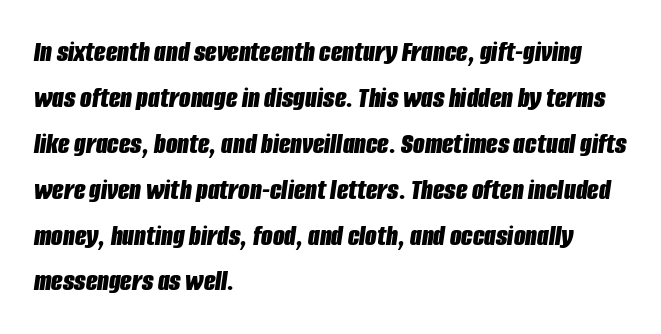
Q: Is the text bold? A: Yes.
Q: Is the text italic (slanted)? A: Yes, it leans right by about 8 degrees.
Q: Is the text underlined? A: No.
Q: How is the paragraph aligned? A: Left-aligned.
Q: Is the spacing between letters normal or unusually wide? A: Normal.
Q: Is the spacing between lines tight, normal or loose? A: Normal.
Q: Width (condensed, normal, or wide)? A: Condensed.
Q: Stroke contrast? A: Low.
Q: x-height? A: Large.
Q: Monospaced? A: No.
